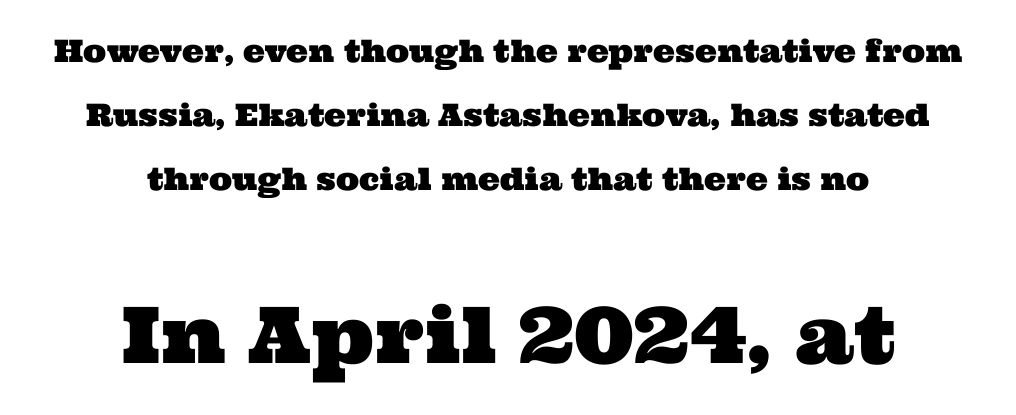
The image shows 78 px wide serif type; set centered, loose line spacing (2.06x), normal letter spacing, not underlined; the second (bottom) block is 2.52x larger; medium stroke contrast and a medium x-height.
